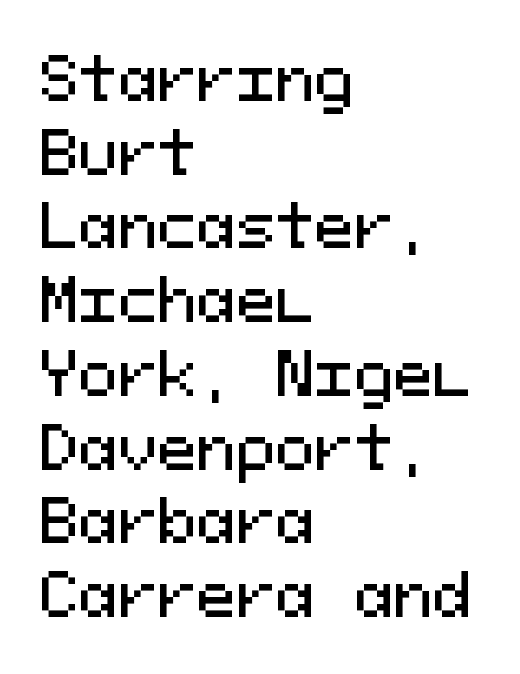
The image shows 59 px sans-serif type, upright, monospaced; set left-aligned, normal line spacing (1.25x), normal letter spacing, not underlined; medium stroke contrast and a medium x-height.
